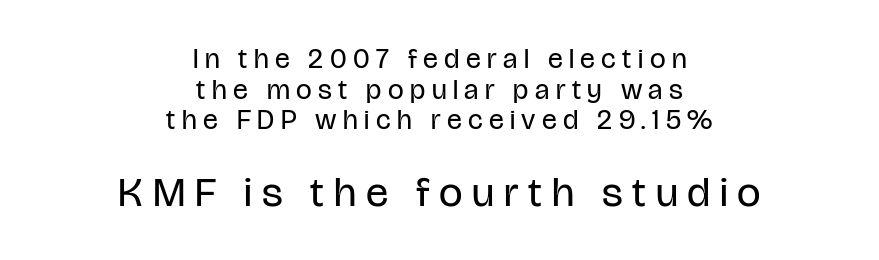
{"serif": "no", "italic": "no", "bold": "no", "weight": "regular", "width": "condensed", "stroke_contrast": "low", "x_height": "large", "monospaced": "no", "underline": "no", "align": "center", "line_spacing": "tight", "line_spacing_ratio": 1.09, "letter_spacing": "wide", "letter_spacing_em": 0.23, "larger_block": "second", "size_ratio": 1.5, "glyph_px": 42}
